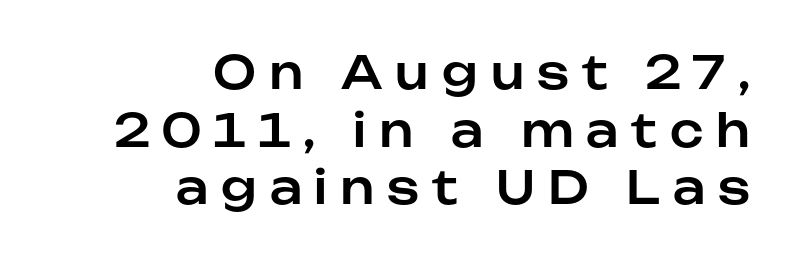
{"serif": "no", "italic": "no", "width": "normal", "stroke_contrast": "low", "x_height": "medium", "monospaced": "no", "underline": "no", "align": "right", "line_spacing": "normal", "line_spacing_ratio": 1.28, "letter_spacing": "wide", "letter_spacing_em": 0.29, "glyph_px": 45}
